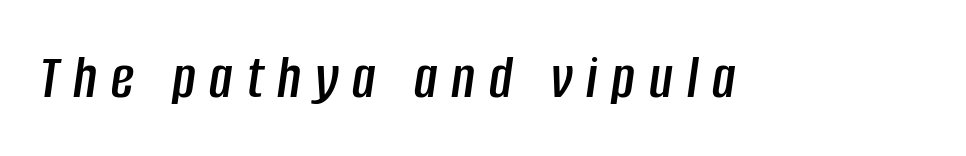
The image shows 63 px condensed type, italic (leaning right); set unusually wide letter spacing (+0.22 em), not underlined; low stroke contrast and a large x-height.
